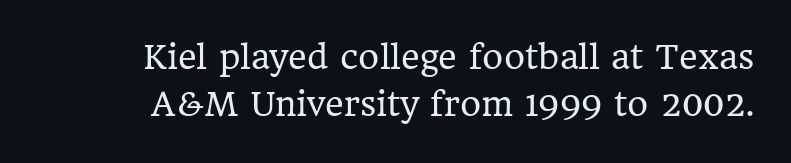
{"serif": "yes", "italic": "no", "bold": "no", "weight": "regular", "width": "normal", "stroke_contrast": "low", "x_height": "medium", "monospaced": "no", "underline": "no", "line_spacing": "normal", "line_spacing_ratio": 1.47, "letter_spacing": "normal", "letter_spacing_em": 0.0, "glyph_px": 32}
